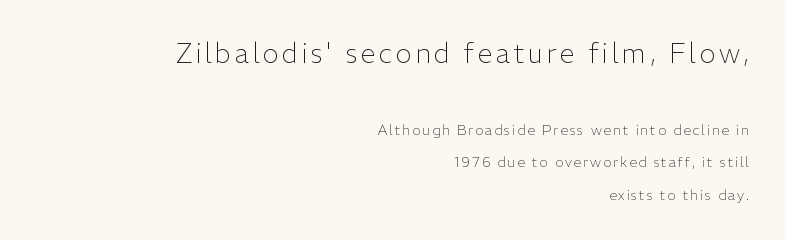
The image shows 27 px text type, upright; set right-aligned, loose line spacing (2.33x), not underlined; the first (top) block is 1.93x larger.
